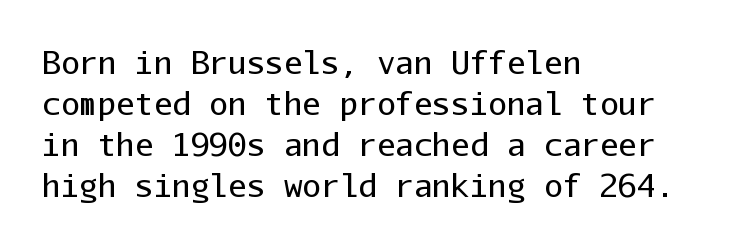
The line-height multiplier appears to be the usual default. Monospaced: the letters line up in strict vertical columns. The gap between lines stays unmarked. Vertical strokes here are truly vertical. Observe the ordinary spacing: letters are neighbours, not strangers.
